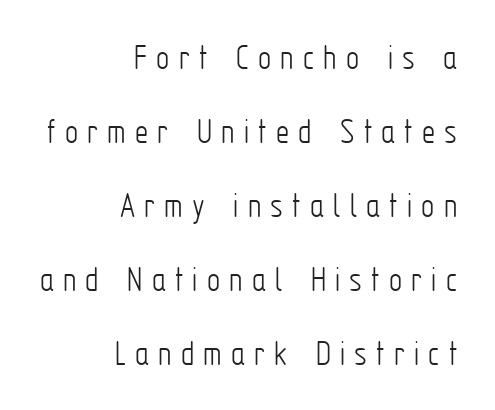
This rendering employs a face without finishing strokes, i.e., a sans-serif. Compared with typical paragraphs, the rows here are farther apart. You could not count columns in this text — the font is proportionally spaced. Honestly, there is no underline to notice here at all.
